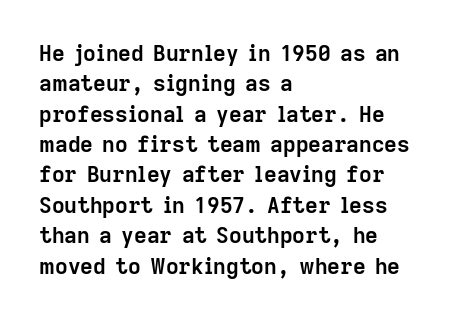
Q: Is the text bold? A: Yes.
Q: Is the text italic (slanted)? A: No, it is upright.
Q: Is the text underlined? A: No.
Q: How is the paragraph aligned? A: Left-aligned.
Q: Is the spacing between letters normal or unusually wide? A: Normal.
Q: Is the spacing between lines tight, normal or loose? A: Normal.
